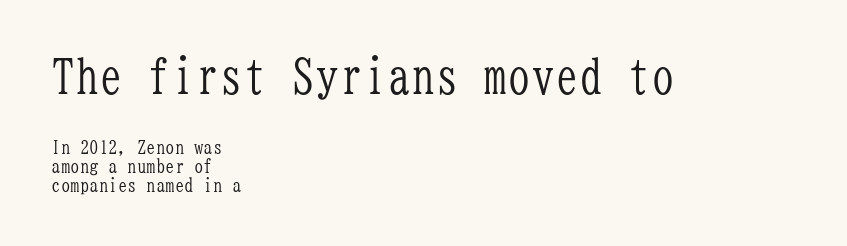
{"serif": "yes", "italic": "no", "bold": "no", "weight": "light", "width": "condensed", "stroke_contrast": "low", "x_height": "medium", "monospaced": "yes", "underline": "no", "align": "left", "line_spacing": "tight", "line_spacing_ratio": 0.99, "letter_spacing": "normal", "letter_spacing_em": 0.0, "larger_block": "first", "size_ratio": 2.53, "glyph_px": 48}
